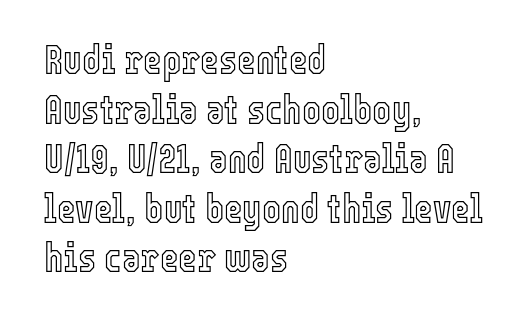
{"italic": "no", "width": "condensed", "x_height": "medium", "monospaced": "no", "underline": "no", "align": "left", "line_spacing_ratio": 1.24, "letter_spacing": "normal", "letter_spacing_em": 0.0, "glyph_px": 40}
